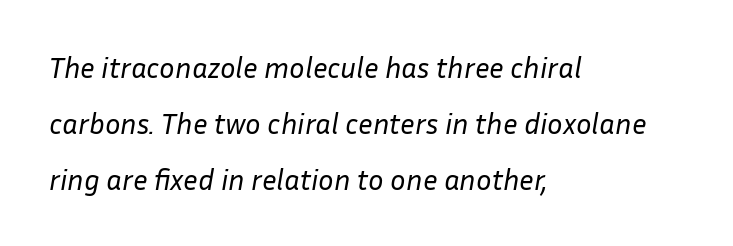
The zone under the glyphs is completely vacant. Stems and bowls with no extra thickness — not bold. The letters sit at their default tracking, neither squeezed nor spread. The lines in this sample share a left origin and differ only in where they stop.
